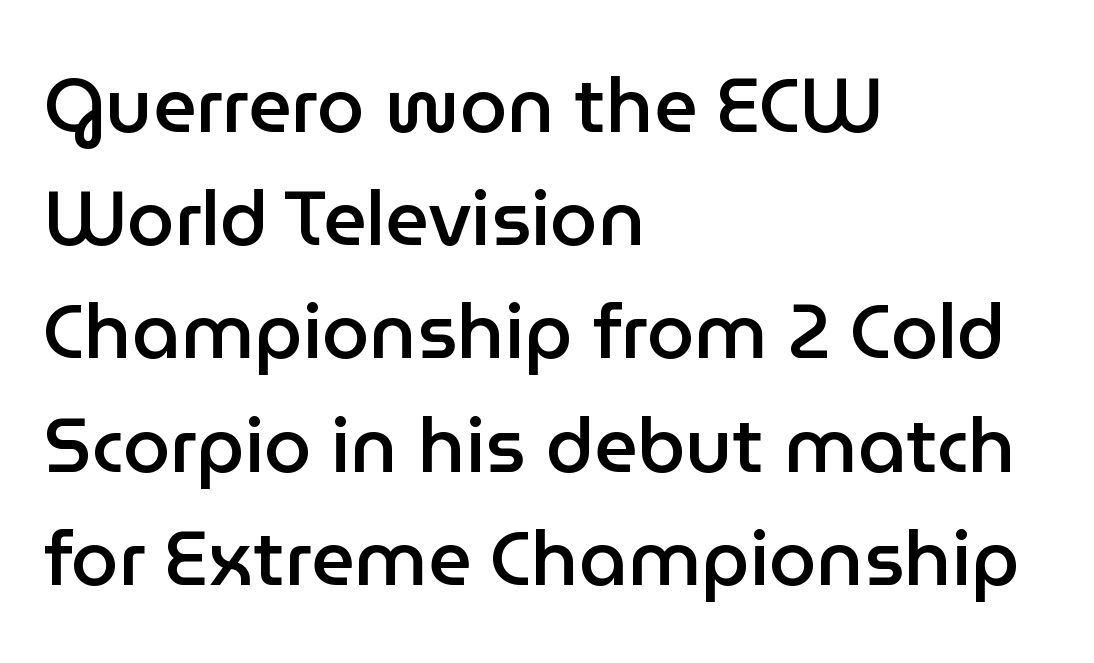
This rendering employs a face without finishing strokes, i.e., a sans-serif. Students, observe: this is what conventionally led text looks like. The string is rendered with underlining switched off. Is this a fixed-width face? No — the glyphs have proportional, varying widths. Caption: standard tracking, unaltered.
